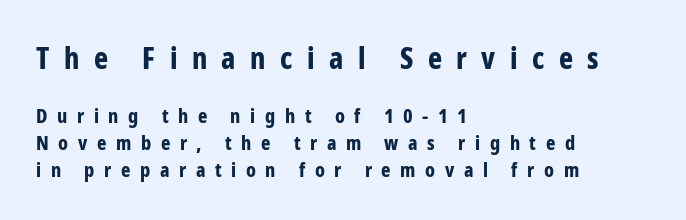
{"serif": "no", "italic": "no", "bold": "yes", "weight": "bold", "width": "condensed", "stroke_contrast": "low", "x_height": "medium", "monospaced": "no", "underline": "no", "align": "left", "line_spacing": "normal", "line_spacing_ratio": 1.36, "letter_spacing": "wide", "letter_spacing_em": 0.48, "larger_block": "first", "size_ratio": 1.5, "glyph_px": 30}
